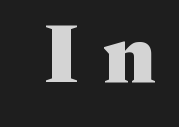
Q: Is the text bold? A: Yes.
Q: Is the text italic (slanted)? A: No, it is upright.
Q: Is the typeface a serif or a sans-serif typeface? A: Serif.
Q: Is the text underlined? A: No.
Q: Is the spacing between letters normal or unusually wide? A: Unusually wide.
Q: Width (condensed, normal, or wide)? A: Normal.
Q: Stroke contrast? A: Medium.
Q: x-height? A: Medium.
Q: Monospaced? A: No.
